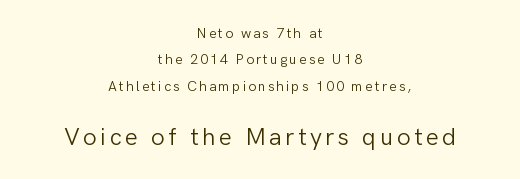
Ink coverage per letter is moderate at most. Top chunk: small. Bottom chunk: large. Neither beginnings nor endings align; midpoints do. Posture: vertical.
